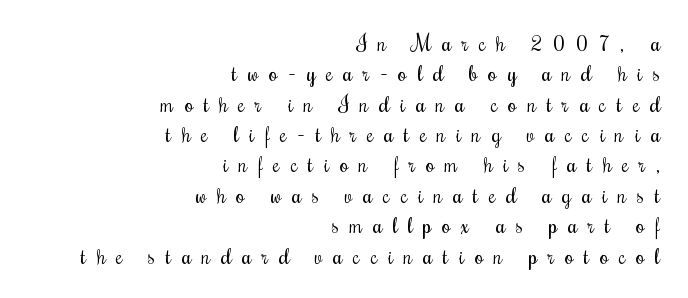
Q: Is the text bold? A: No.
Q: Is the text italic (slanted)? A: Yes.
Q: Is the text underlined? A: No.
Q: How is the paragraph aligned? A: Right-aligned.
Q: Is the spacing between letters normal or unusually wide? A: Unusually wide.
Q: Is the spacing between lines tight, normal or loose? A: Normal.
